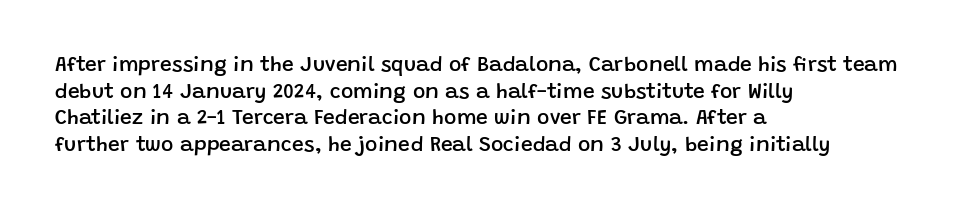
Q: Is the text bold? A: Semi-bold.
Q: Is the text italic (slanted)? A: No, it is upright.
Q: Is the text underlined? A: No.
Q: How is the paragraph aligned? A: Left-aligned.
Q: Is the spacing between letters normal or unusually wide? A: Normal.
Q: Is the spacing between lines tight, normal or loose? A: Normal.
